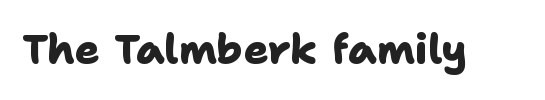
{"serif": "no", "bold": "yes", "weight": "heavy", "width": "normal", "stroke_contrast": "low", "x_height": "medium", "monospaced": "no", "underline": "no", "letter_spacing": "normal", "letter_spacing_em": 0.0, "glyph_px": 41}
